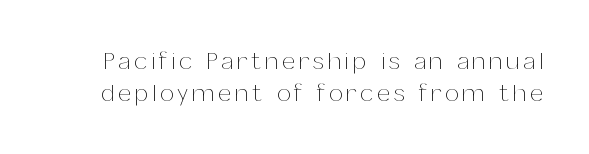
{"italic": "no", "bold": "no", "underline": "no", "line_spacing": "normal", "line_spacing_ratio": 1.33, "glyph_px": 24}
